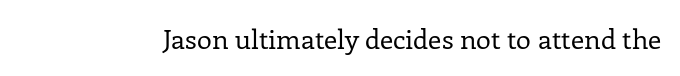
Has an underline been added? It has not. The type is set solid horizontally, with unmodified tracking. The characters are drawn with everyday or finer stroke widths. Every character sits straight up, as roman type does.
